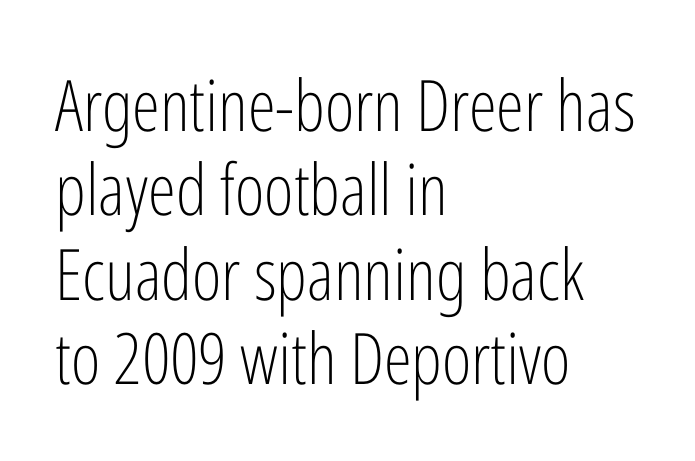
The image shows 71 px light, condensed sans-serif type, upright; set left-aligned, line spacing 1.19x, normal letter spacing, not underlined; low stroke contrast and a medium x-height.
